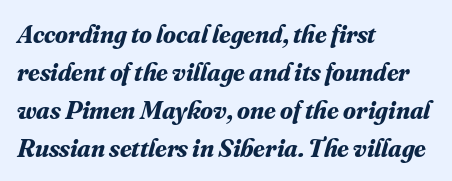
{"italic": "yes", "lean": "right", "slant_degrees": 16, "bold": "yes", "underline": "no", "align": "left", "line_spacing": "normal", "line_spacing_ratio": 1.46, "letter_spacing": "normal", "letter_spacing_em": 0.0, "glyph_px": 26}
